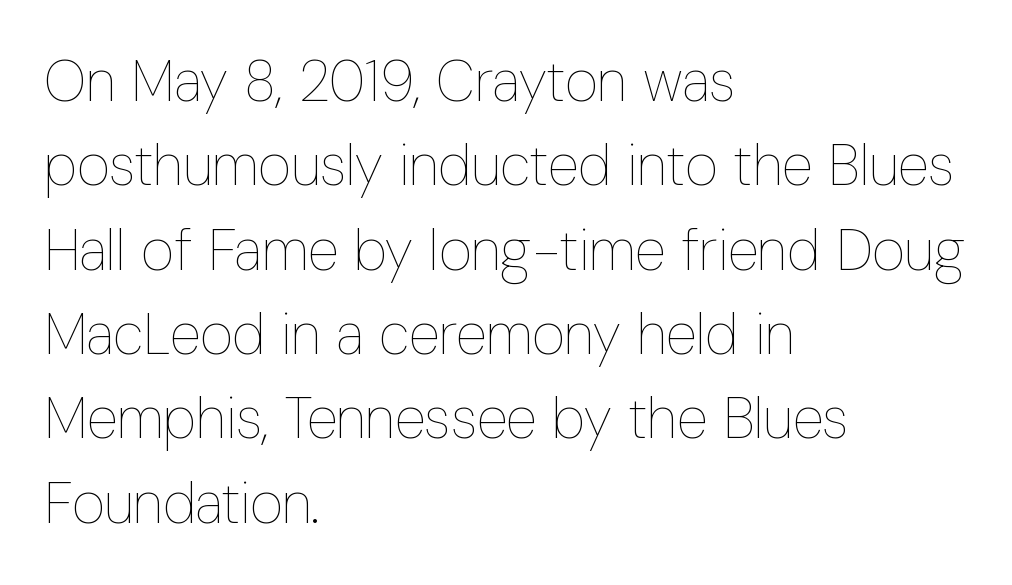
The image shows 57 px thin, condensed type, upright; set left-aligned, normal line spacing (1.48x), normal letter spacing, not underlined; low stroke contrast and a medium x-height.
